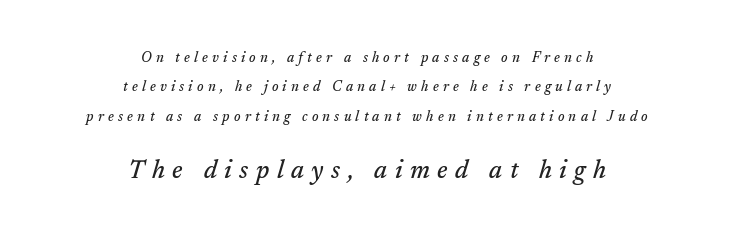
Q: Is the text italic (slanted)? A: Yes, it leans right by about 17 degrees.
Q: Is the text underlined? A: No.
Q: How is the paragraph aligned? A: Centered.
Q: Is the spacing between letters normal or unusually wide? A: Unusually wide.
Q: Is the spacing between lines tight, normal or loose? A: Loose.
Q: Which block of text is set in a larger size, the first (top) or the second (bottom)? A: The second (bottom) one.
